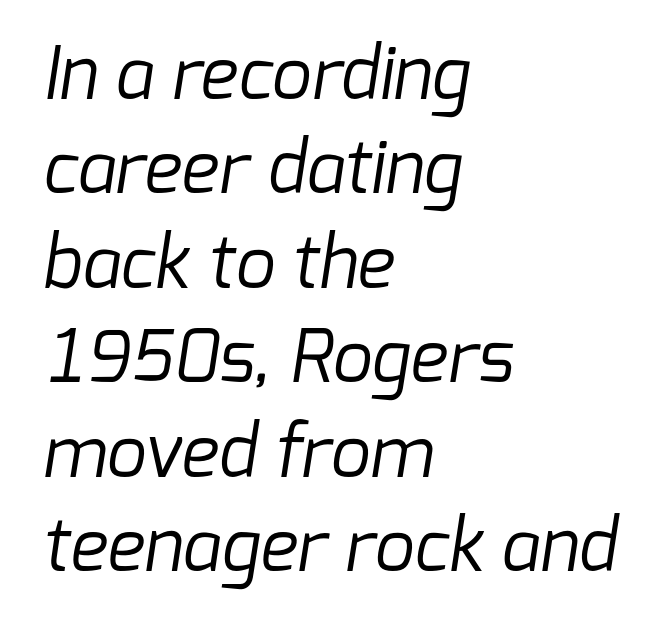
The compositor pushed each line to the left boundary. Do the characters align in a grid? No, the font is proportional. The passage shown is typeset with a sans-serif family. What's the leading like? Ordinary, nothing unusual. The characters are drawn with everyday or finer stroke widths. Spacing between characters is what you'd get straight out of the box.
